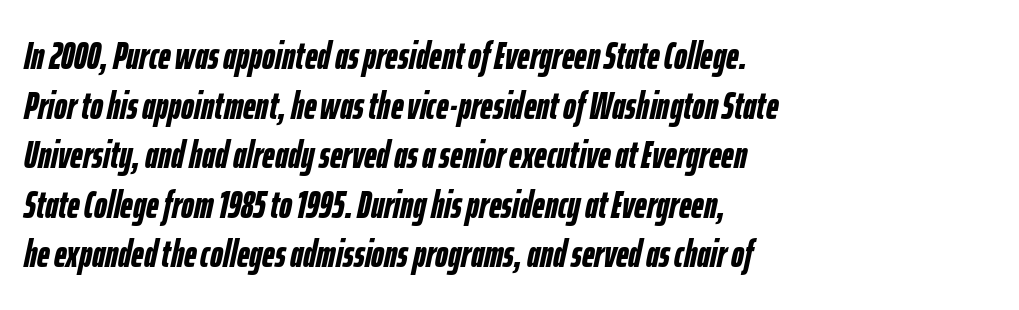
These lines keep a tight, regular rhythm from letter to letter. The ragged edge is on the right, which tells us the setting is flush left. How heavy is the stroke? Heavy — this is a bold. Varying glyph widths throughout — classic text-font behaviour.
